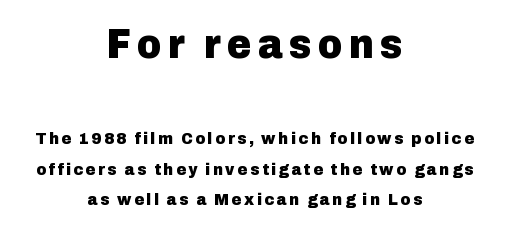
The face used here is proportionally spaced, like ordinary book or web type. Check the space under the baseline: it is left empty. Check where the strokes stop: nothing finishes them off — pure sans. The face used here appears at its bigger size in the upper chunk.
